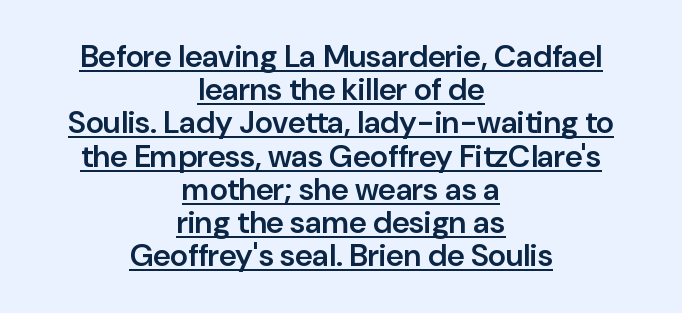
The image shows 31 px semibold sans-serif type, upright; set centered, tight line spacing (1.07x), normal letter spacing, underlined; low stroke contrast and a medium x-height.
